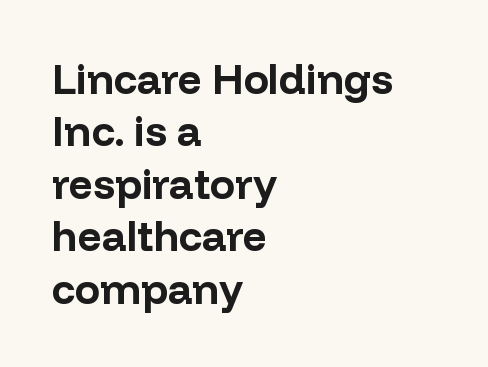
Q: Is the text bold? A: Yes.
Q: Is the text italic (slanted)? A: No, it is upright.
Q: Is the typeface a serif or a sans-serif typeface? A: Sans-serif.
Q: Is the text underlined? A: No.
Q: How is the paragraph aligned? A: Left-aligned.
Q: Is the spacing between letters normal or unusually wide? A: Normal.
Q: Is the spacing between lines tight, normal or loose? A: Normal.
Q: Width (condensed, normal, or wide)? A: Normal.
Q: Stroke contrast? A: Low.
Q: x-height? A: Medium.
Q: Monospaced? A: No.
